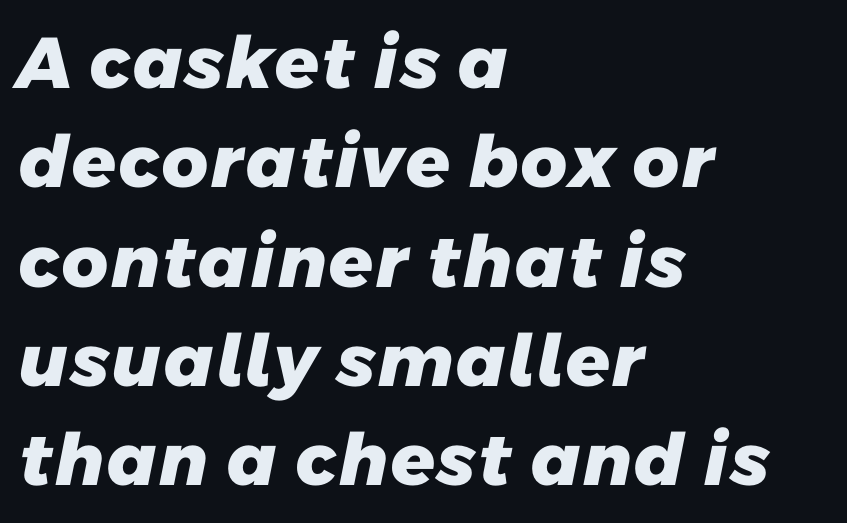
{"serif": "no", "bold": "yes", "weight": "heavy", "width": "normal", "stroke_contrast": "low", "x_height": "medium", "monospaced": "no", "underline": "no", "align": "left", "line_spacing": "normal", "line_spacing_ratio": 1.38, "letter_spacing": "normal", "letter_spacing_em": 0.0, "glyph_px": 72}
